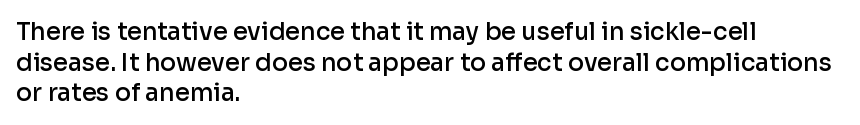
The image shows 24 px text type, upright; set left-aligned, normal line spacing (1.28x), normal letter spacing, not underlined.
